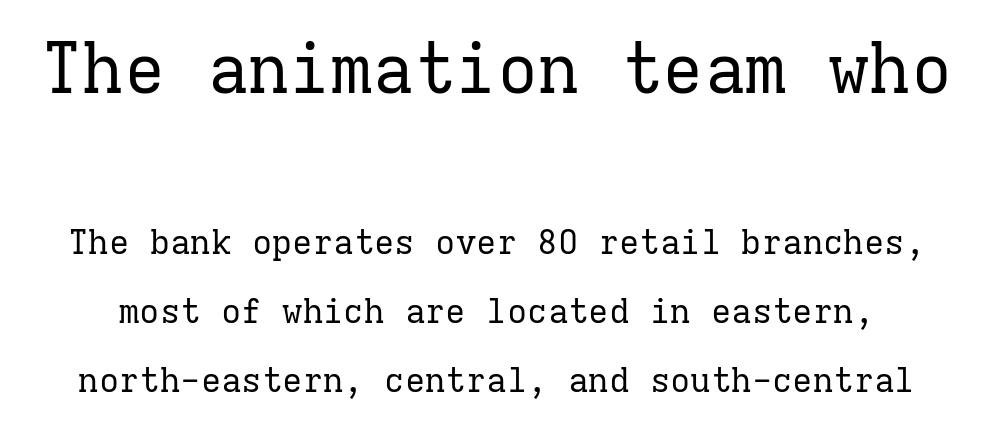
Q: Is the text bold? A: No.
Q: Is the text italic (slanted)? A: No, it is upright.
Q: Is the typeface a serif or a sans-serif typeface? A: Serif.
Q: Is the text underlined? A: No.
Q: Is the spacing between letters normal or unusually wide? A: Normal.
Q: Is the spacing between lines tight, normal or loose? A: Loose.
Q: Which block of text is set in a larger size, the first (top) or the second (bottom)? A: The first (top) one.
Q: Width (condensed, normal, or wide)? A: Normal.
Q: Stroke contrast? A: Low.
Q: x-height? A: Medium.
Q: Monospaced? A: Yes.
